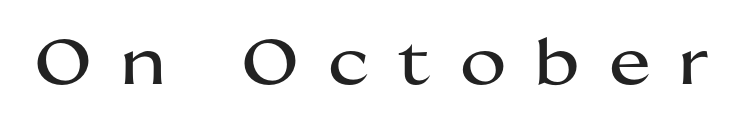
The image shows 63 px wide type, upright; set unusually wide letter spacing (+0.46 em), not underlined; medium stroke contrast and a medium x-height.
